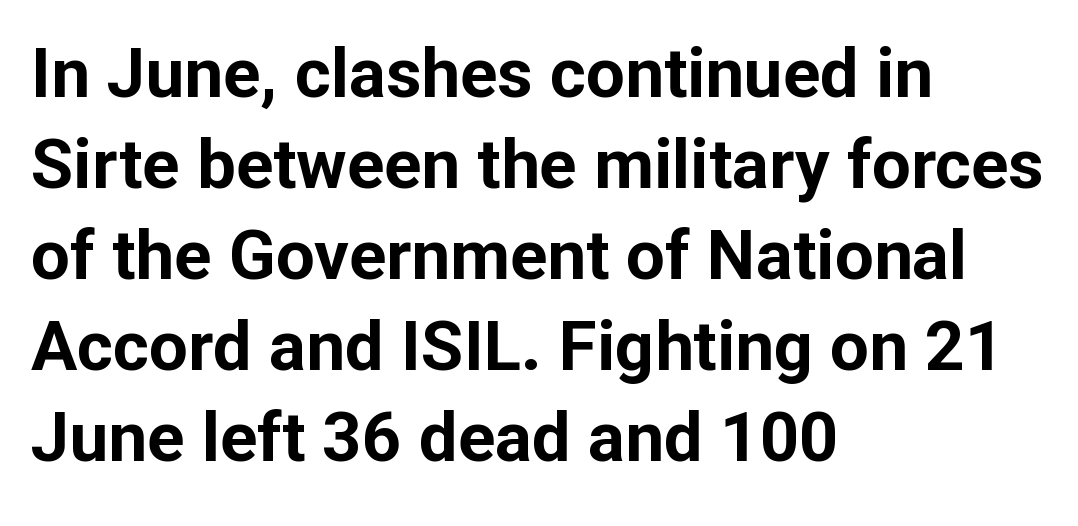
Q: Is the text bold? A: Yes.
Q: Is the text italic (slanted)? A: No, it is upright.
Q: Is the typeface a serif or a sans-serif typeface? A: Sans-serif.
Q: Is the text underlined? A: No.
Q: How is the paragraph aligned? A: Left-aligned.
Q: Is the spacing between letters normal or unusually wide? A: Normal.
Q: Is the spacing between lines tight, normal or loose? A: Normal.
Q: Width (condensed, normal, or wide)? A: Normal.
Q: Stroke contrast? A: Low.
Q: x-height? A: Medium.
Q: Monospaced? A: No.
